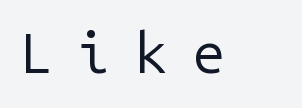
Each letter, wide or thin by design, is forced into the same width here. Quick note: not italic, upright. The glyphs in this specimen are sans serif. Words appear elongated and porous because spacing is wide. Clear beneath every line of the passage.
